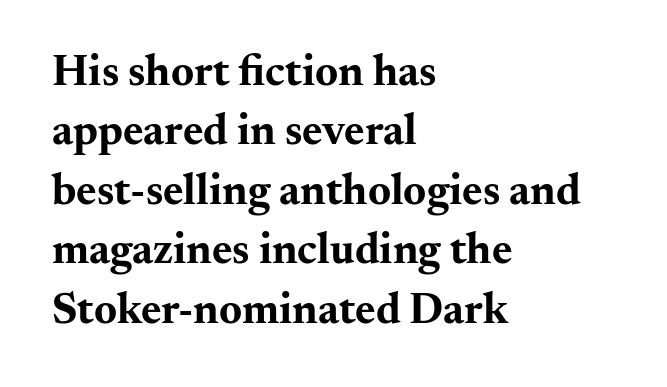
Q: Is the text bold? A: Yes.
Q: Is the text italic (slanted)? A: No, it is upright.
Q: Is the typeface a serif or a sans-serif typeface? A: Serif.
Q: Is the text underlined? A: No.
Q: How is the paragraph aligned? A: Left-aligned.
Q: Is the spacing between letters normal or unusually wide? A: Normal.
Q: Is the spacing between lines tight, normal or loose? A: Normal.
Q: Width (condensed, normal, or wide)? A: Wide.
Q: Stroke contrast? A: Medium.
Q: x-height? A: Small.
Q: Monospaced? A: No.
